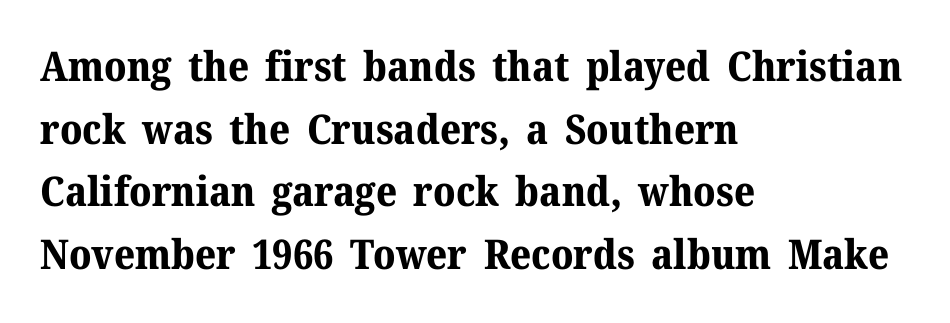
Q: Is the text bold? A: Yes.
Q: Is the text italic (slanted)? A: No, it is upright.
Q: Is the typeface a serif or a sans-serif typeface? A: Serif.
Q: Is the text underlined? A: No.
Q: How is the paragraph aligned? A: Left-aligned.
Q: Is the spacing between letters normal or unusually wide? A: Normal.
Q: Is the spacing between lines tight, normal or loose? A: Normal.
Q: Width (condensed, normal, or wide)? A: Normal.
Q: Stroke contrast? A: Medium.
Q: x-height? A: Medium.
Q: Monospaced? A: No.
